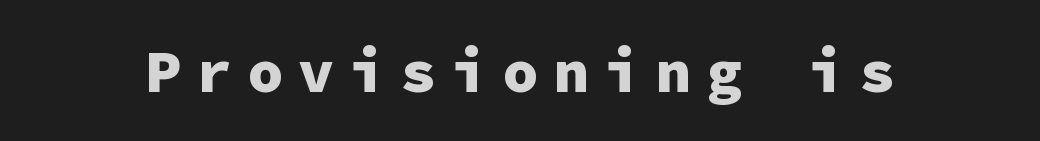
Q: Is the text bold? A: Yes.
Q: Is the text italic (slanted)? A: No, it is upright.
Q: Is the typeface a serif or a sans-serif typeface? A: Sans-serif.
Q: Is the text underlined? A: No.
Q: Is the spacing between letters normal or unusually wide? A: Unusually wide.
Q: Width (condensed, normal, or wide)? A: Normal.
Q: Stroke contrast? A: Low.
Q: x-height? A: Medium.
Q: Monospaced? A: Yes.
